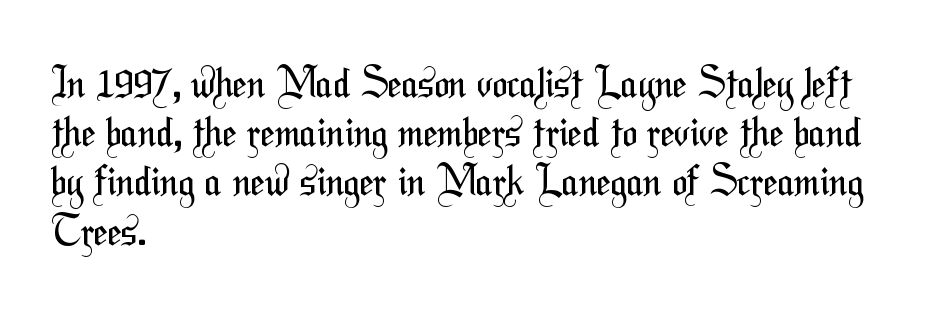
Q: Is the text bold? A: No.
Q: Is the typeface a serif or a sans-serif typeface? A: Sans-serif.
Q: Is the text underlined? A: No.
Q: How is the paragraph aligned? A: Left-aligned.
Q: Is the spacing between letters normal or unusually wide? A: Normal.
Q: Width (condensed, normal, or wide)? A: Condensed.
Q: Stroke contrast? A: Medium.
Q: x-height? A: Medium.
Q: Monospaced? A: No.
